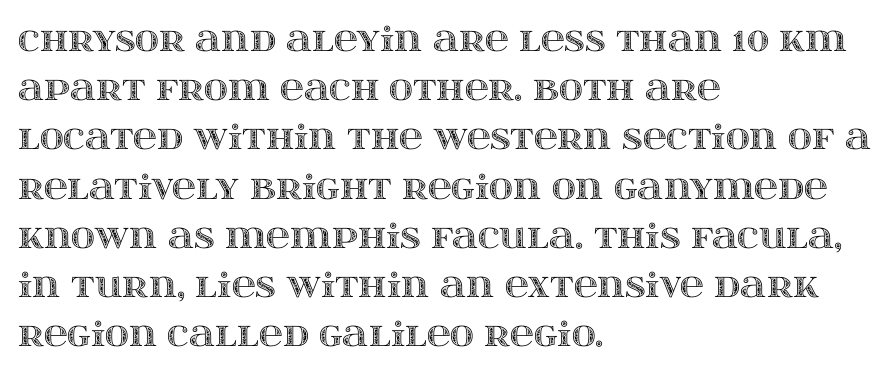
Q: Is the text italic (slanted)? A: No, it is upright.
Q: Is the text underlined? A: No.
Q: How is the paragraph aligned? A: Left-aligned.
Q: Is the spacing between letters normal or unusually wide? A: Normal.
Q: Is the spacing between lines tight, normal or loose? A: Normal.
Q: Width (condensed, normal, or wide)? A: Wide.
Q: x-height? A: Large.
Q: Monospaced? A: No.
